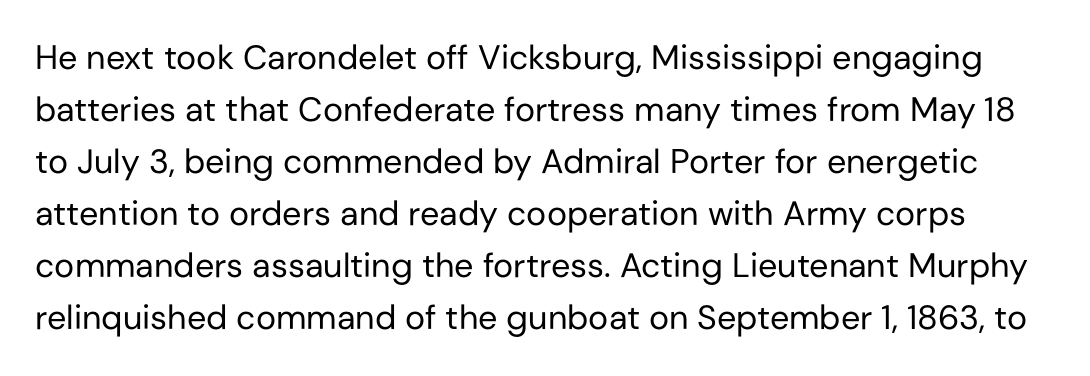
{"serif": "no", "italic": "no", "bold": "no", "weight": "regular", "width": "normal", "stroke_contrast": "low", "x_height": "medium", "monospaced": "no", "underline": "no", "line_spacing": "normal", "line_spacing_ratio": 1.53, "letter_spacing": "normal", "letter_spacing_em": 0.0, "glyph_px": 34}
